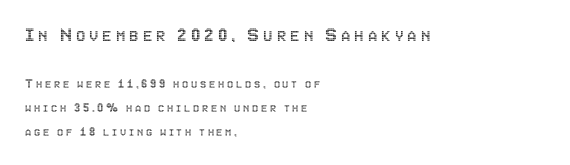
The typesetter chose a ragged-right arrangement here. Underlining? Definitely not there. The space between consecutive lines is moderate. Every stem runs plumb, perpendicular to the baseline. Whoever set this made the first block the dominant, larger element.
